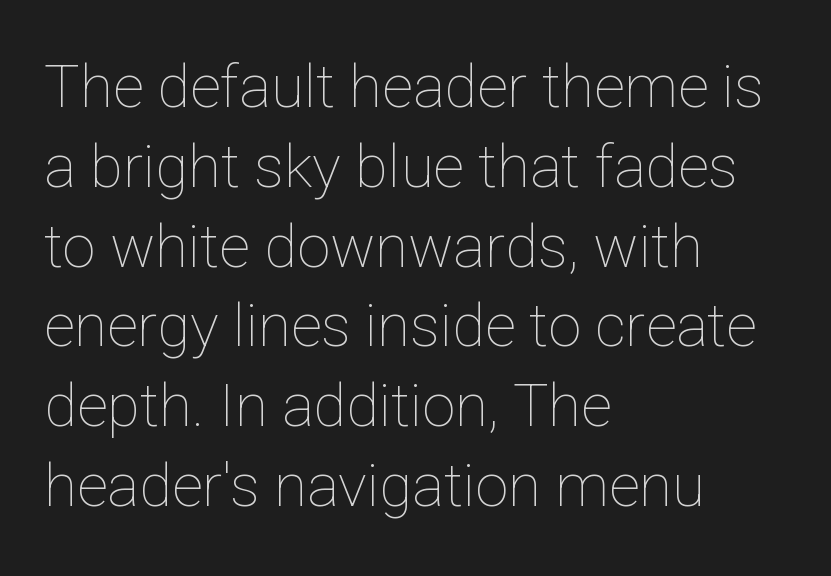
The image shows 60 px thin type, upright; set left-aligned, normal line spacing (1.33x), normal letter spacing, not underlined; low stroke contrast and a medium x-height.
